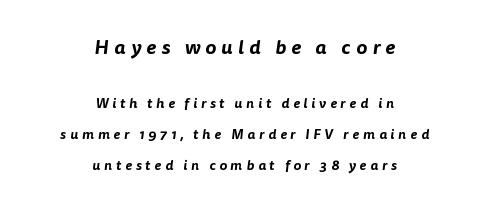
Q: Is the text underlined? A: No.
Q: How is the paragraph aligned? A: Centered.
Q: Is the spacing between letters normal or unusually wide? A: Unusually wide.
Q: Is the spacing between lines tight, normal or loose? A: Loose.
Q: Which block of text is set in a larger size, the first (top) or the second (bottom)? A: The first (top) one.
